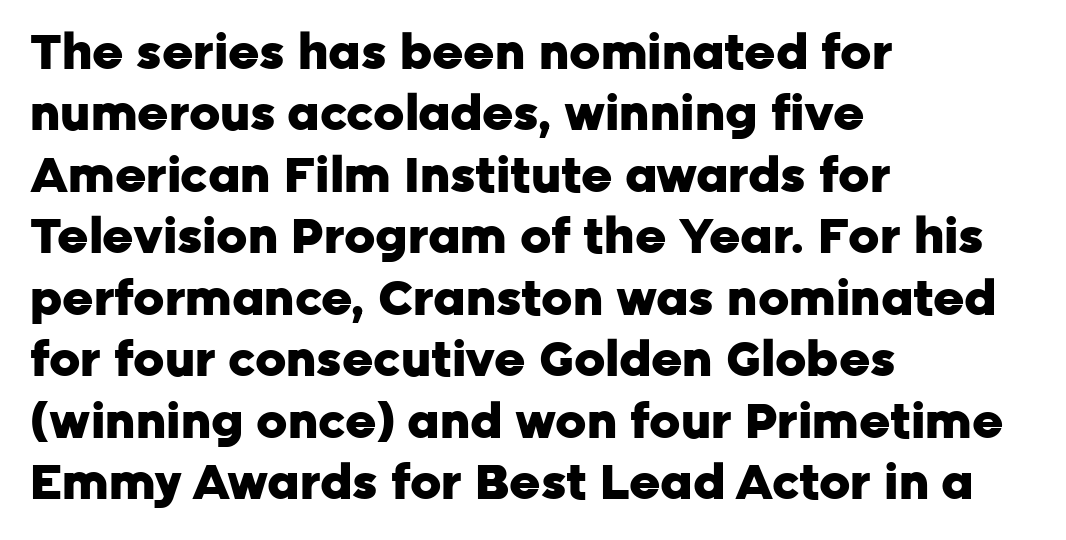
Q: Is the text bold? A: Yes.
Q: Is the text italic (slanted)? A: No, it is upright.
Q: Is the typeface a serif or a sans-serif typeface? A: Sans-serif.
Q: Is the text underlined? A: No.
Q: How is the paragraph aligned? A: Left-aligned.
Q: Is the spacing between letters normal or unusually wide? A: Normal.
Q: Is the spacing between lines tight, normal or loose? A: Normal.
Q: Width (condensed, normal, or wide)? A: Normal.
Q: Stroke contrast? A: Low.
Q: x-height? A: Medium.
Q: Monospaced? A: No.
